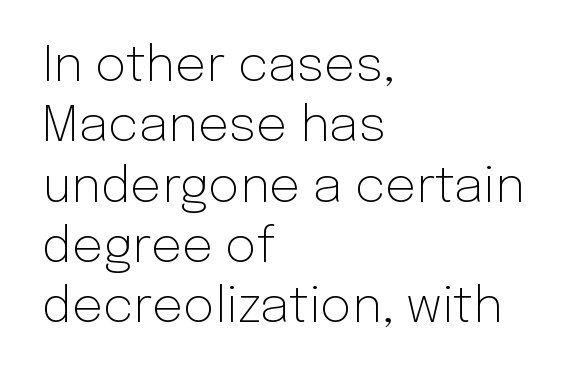
The weight would be labelled regular, book, light, or lighter still. This sample uses an upright cut, with every glyph sitting square on the baseline. Is this a fixed-width face? No — the glyphs have proportional, varying widths. This rendering features lettering with no underline. The ragged edge is on the right, which tells us the setting is flush left.
